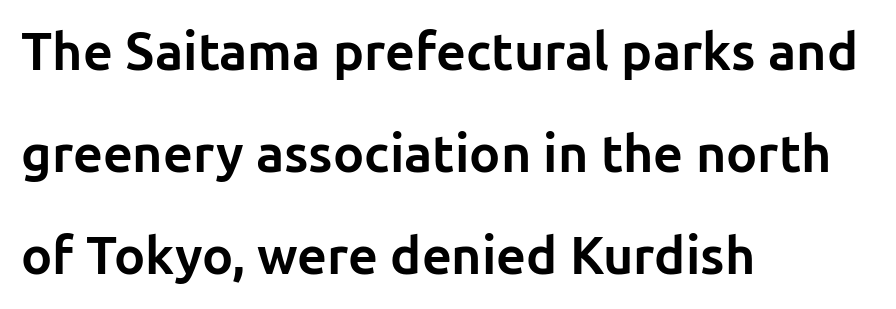
The image shows 52 px bold sans-serif type, upright; set left-aligned, loose line spacing (1.96x), normal letter spacing, not underlined; low stroke contrast and a medium x-height.
